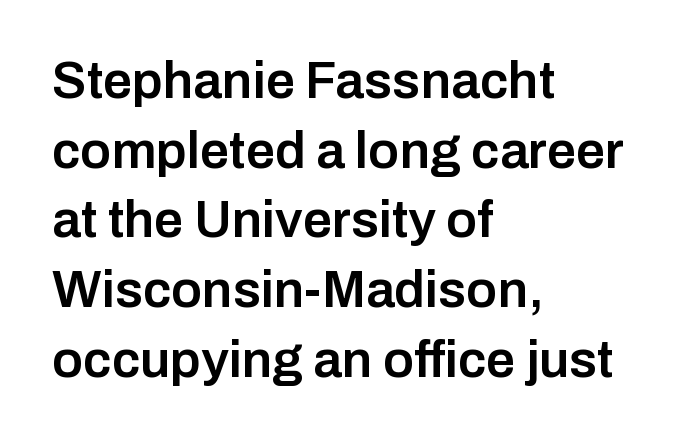
The zone under the glyphs is completely vacant. This is moderately heavy type, rendered in semibold. These lines are rendered in a variable-pitch font. The typesetter chose a ragged-right arrangement here. Typographically, this falls in the sans-serif category.
